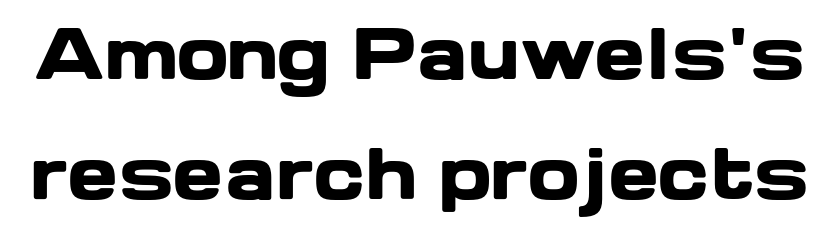
You can tell from the bare stems that sans-serif type was used. A typesetter would call this proportional, since set widths differ per character. The font is running at its bold setting. Quick note: not italic, upright.
